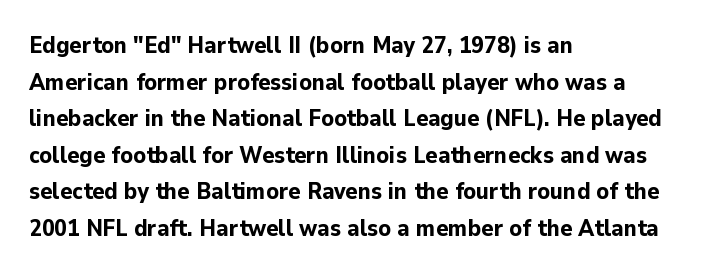
The image shows 23 px bold type, upright; set left-aligned, normal line spacing (1.59x), normal letter spacing, not underlined.
